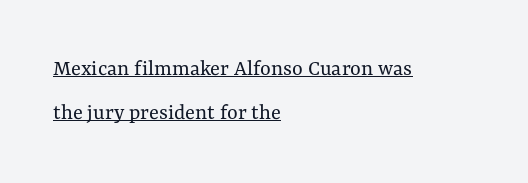
The image shows 23 px text type, upright; set left-aligned, loose line spacing (1.93x), normal letter spacing, underlined.
